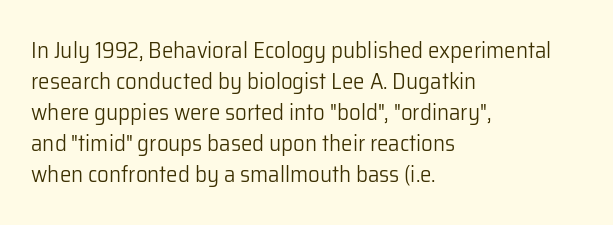
Q: Is the text bold? A: No.
Q: Is the text italic (slanted)? A: No, it is upright.
Q: Is the text underlined? A: No.
Q: How is the paragraph aligned? A: Left-aligned.
Q: Is the spacing between letters normal or unusually wide? A: Normal.
Q: Is the spacing between lines tight, normal or loose? A: Normal.
